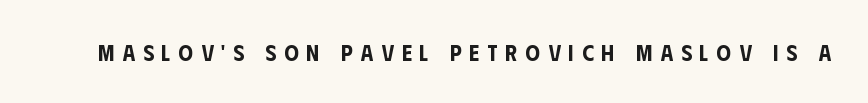
Glyph-to-glyph distance is far greater than everyday printed text. The type sits square on the baseline with zero lean. The gap between lines stays unmarked.
